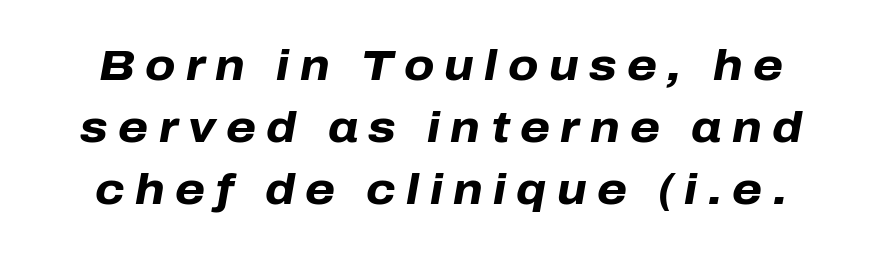
Q: Is the text bold? A: Yes.
Q: Is the text italic (slanted)? A: Yes, it leans right by about 10 degrees.
Q: Is the text underlined? A: No.
Q: Is the spacing between letters normal or unusually wide? A: Unusually wide.
Q: Is the spacing between lines tight, normal or loose? A: Normal.
Q: Width (condensed, normal, or wide)? A: Normal.
Q: Stroke contrast? A: Low.
Q: x-height? A: Medium.
Q: Monospaced? A: No.
